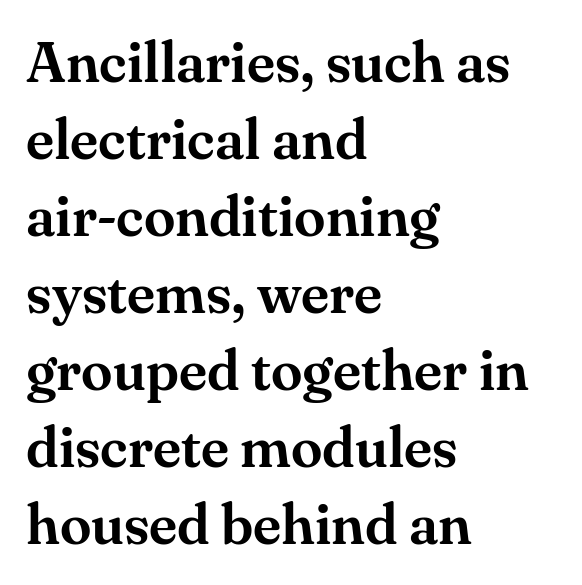
You could call the tracking neutral — neither tight nor loose. The rendering uses natural spacing where letterforms have individual widths. The leading is moderate, giving the passage an even texture. To sum up the face: it has serifs. Alignment: flush left.
